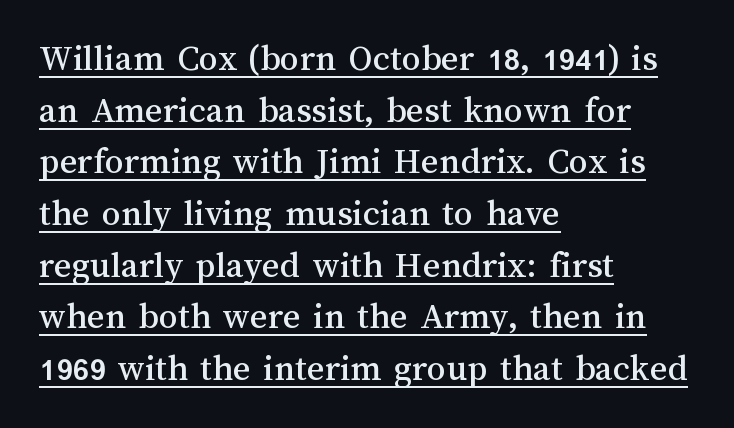
Q: Is the text italic (slanted)? A: No, it is upright.
Q: Is the text underlined? A: Yes.
Q: How is the paragraph aligned? A: Left-aligned.
Q: Is the spacing between letters normal or unusually wide? A: Normal.
Q: Is the spacing between lines tight, normal or loose? A: Normal.
Q: Width (condensed, normal, or wide)? A: Normal.
Q: Stroke contrast? A: Medium.
Q: x-height? A: Medium.
Q: Monospaced? A: No.
